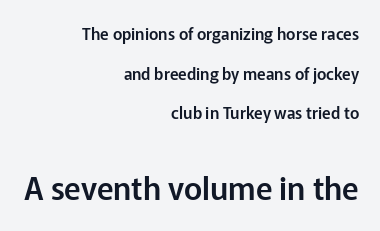
The image shows 31 px sans-serif type, upright; set right-aligned, loose line spacing (2.47x), normal letter spacing, not underlined; the second (bottom) block is 1.94x larger; low stroke contrast and a medium x-height.
